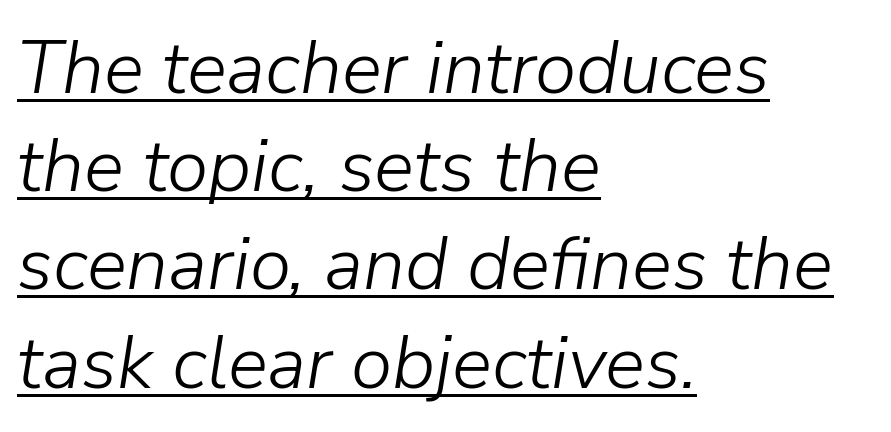
Interline gaps are of average width in this sample. The lines in this sample share a left origin and differ only in where they stop. Caption: standard tracking, unaltered. The specimen reads as italic at a glance.
